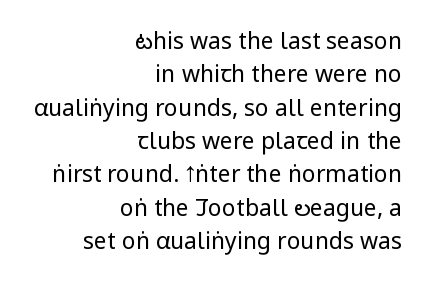
The image shows 23 px text type, upright; set right-aligned, normal line spacing (1.45x), normal letter spacing, not underlined.
